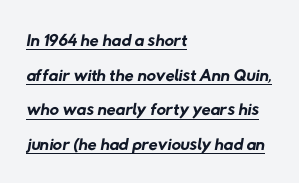
{"bold": "no", "underline": "yes", "align": "left", "line_spacing": "normal", "line_spacing_ratio": 1.33, "letter_spacing": "normal", "letter_spacing_em": 0.0, "glyph_px": 26}
